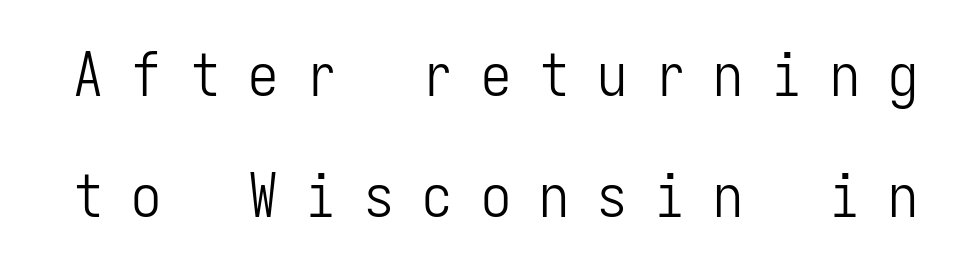
Descenders are the only things crossing below the line. No feet cap the strokes, marking this as sans-serif type. Letter spacing: wide. Ordinary non-slanted type is in use.
